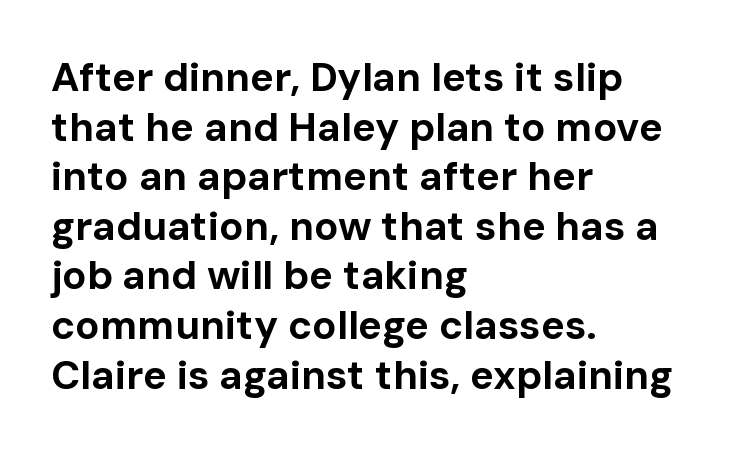
The image shows 40 px bold sans-serif type, upright; set left-aligned, line spacing 1.24x, normal letter spacing, not underlined; low stroke contrast and a medium x-height.
